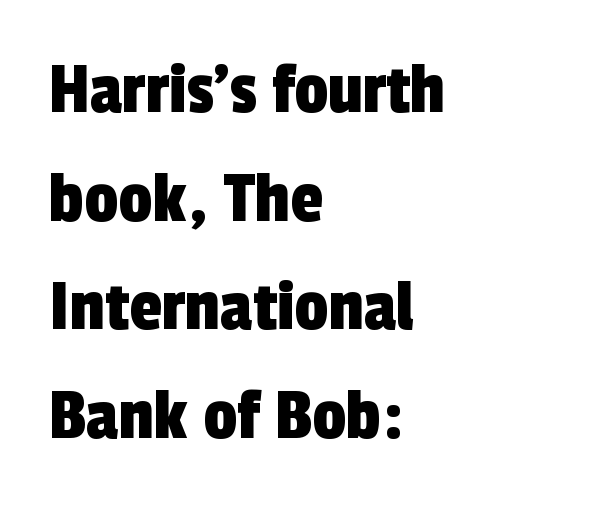
{"serif": "no", "width": "condensed", "x_height": "medium", "monospaced": "no", "underline": "no", "align": "left", "line_spacing": "normal", "line_spacing_ratio": 1.45, "letter_spacing": "normal", "letter_spacing_em": 0.0, "glyph_px": 75}
